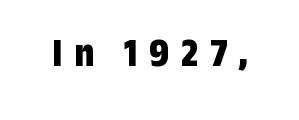
{"serif": "no", "italic": "no", "bold": "yes", "weight": "bold", "width": "condensed", "stroke_contrast": "low", "x_height": "medium", "monospaced": "no", "underline": "no", "letter_spacing": "wide", "letter_spacing_em": 0.29, "glyph_px": 40}
